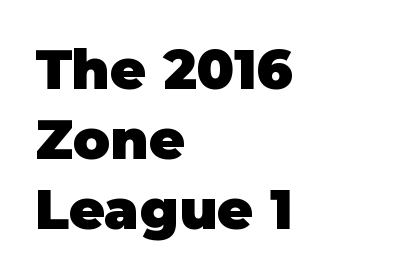
{"serif": "no", "italic": "no", "bold": "yes", "weight": "heavy", "width": "normal", "stroke_contrast": "low", "x_height": "large", "monospaced": "no", "underline": "no", "align": "left", "line_spacing": "normal", "line_spacing_ratio": 1.27, "letter_spacing": "normal", "letter_spacing_em": 0.0, "glyph_px": 55}
